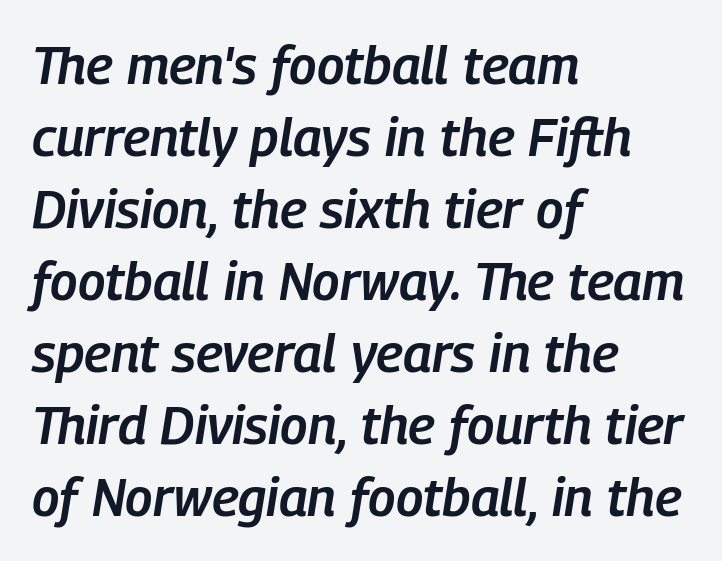
{"italic": "yes", "lean": "right", "slant_degrees": 9, "bold": "semi", "weight": "semibold", "width": "condensed", "stroke_contrast": "low", "x_height": "medium", "monospaced": "no", "underline": "no", "align": "left", "line_spacing": "normal", "line_spacing_ratio": 1.36, "letter_spacing": "normal", "letter_spacing_em": 0.0, "glyph_px": 53}
